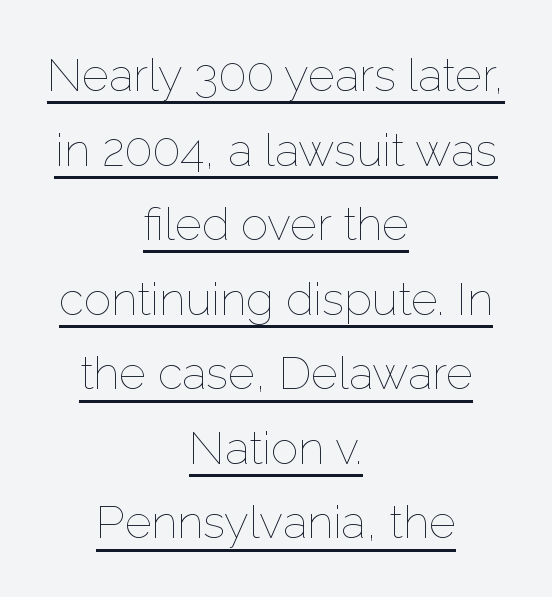
No chunkiness to these letters — they're not bold. Is there any slant? The stems are plumb. Is this a fixed-width face? No — the glyphs have proportional, varying widths. Whoever set this chose a conventional vertical rhythm. Each line is balanced around a shared central axis. Look at the tracking — it's just the regular setting, nothing added.
